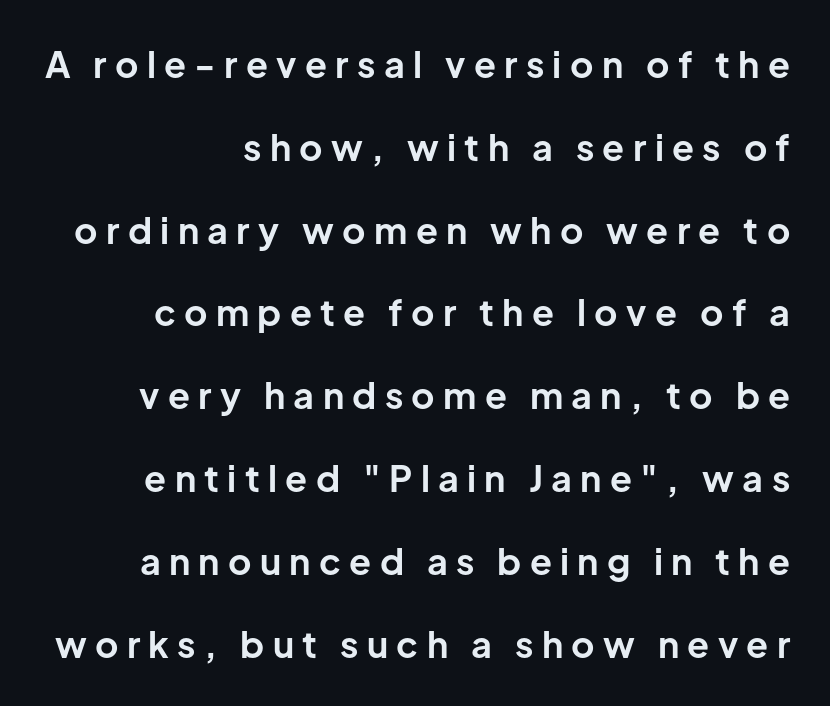
{"serif": "no", "italic": "no", "bold": "yes", "weight": "bold", "width": "normal", "stroke_contrast": "low", "x_height": "medium", "monospaced": "no", "underline": "no", "align": "right", "line_spacing": "loose", "line_spacing_ratio": 2.3, "letter_spacing": "wide", "letter_spacing_em": 0.23, "glyph_px": 36}
